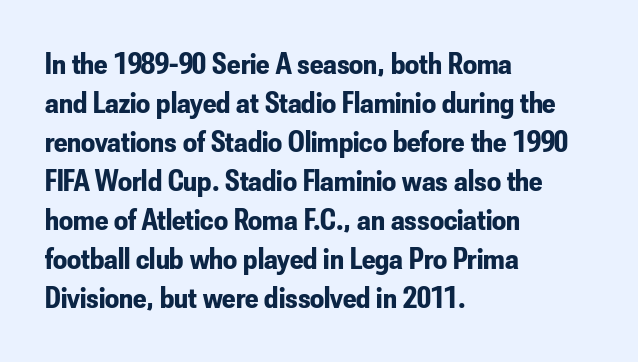
The image shows 31 px bold, condensed sans-serif type, upright; set left-aligned, normal line spacing (1.26x), normal letter spacing, not underlined; low stroke contrast and a small x-height.
